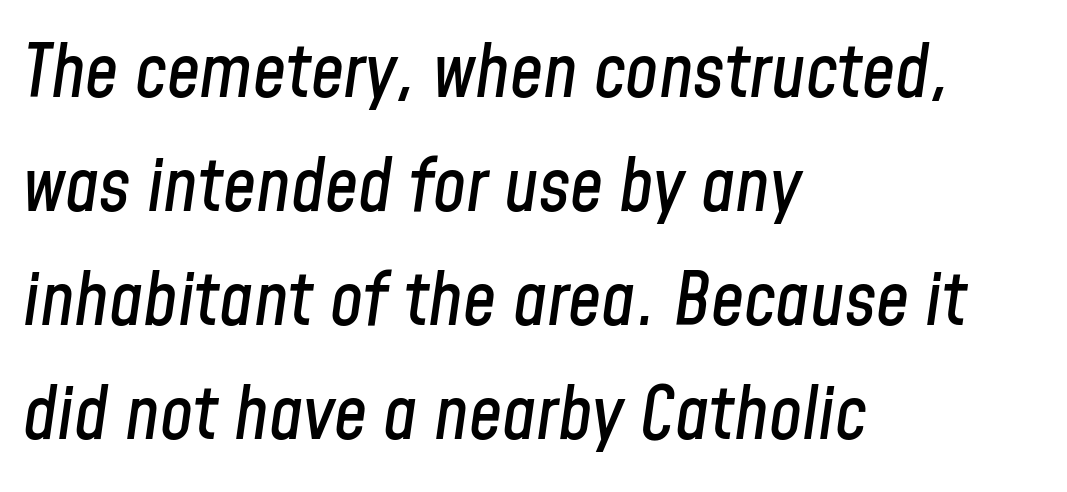
The ragged edge is on the right, which tells us the setting is flush left. Proportional: the letters do not fall into vertical columns. The string is rendered with underlining switched off. Does the leading feel generous? No, just average.
